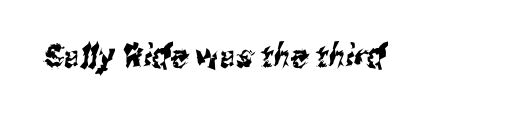
{"serif": "no", "width": "condensed", "stroke_contrast": "medium", "x_height": "medium", "monospaced": "no", "underline": "no", "letter_spacing": "normal", "letter_spacing_em": 0.0, "glyph_px": 32}
